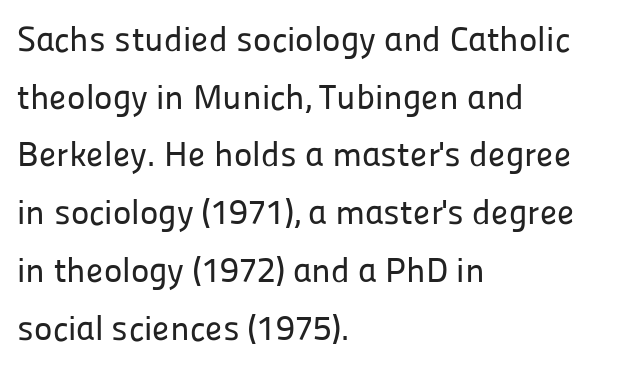
The image shows 35 px sans-serif type, upright; set left-aligned, normal line spacing (1.65x), normal letter spacing, not underlined; low stroke contrast and a medium x-height.
